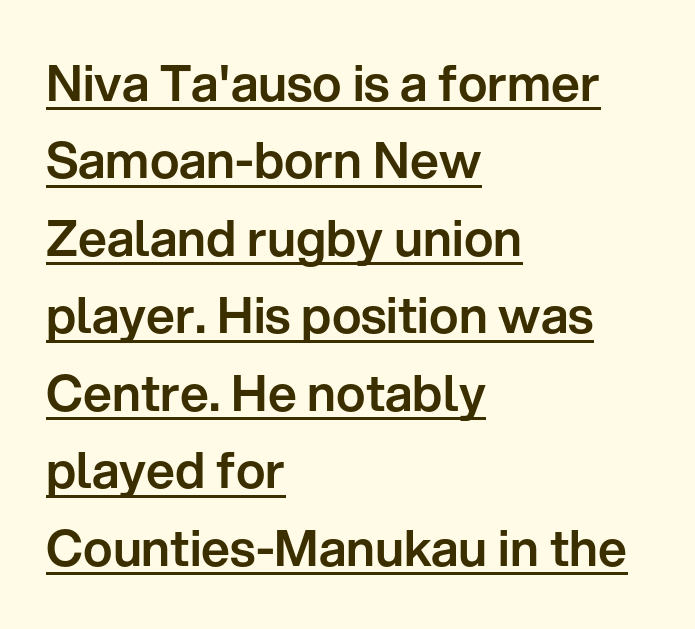
Decoration check: the copy is underlined. Vertical strokes here are truly vertical. Typographically, this falls in the sans-serif category. The rendering uses natural spacing where letterforms have individual widths.
